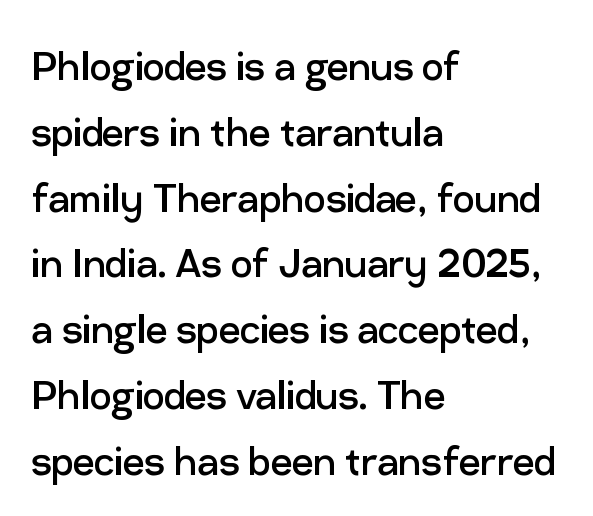
Only glyphs here, with clear space below each row. Proportional: the letters do not fall into vertical columns. Compared with a typical body face, this is equally light or lighter still. Casual observation: everything's shoved over to the left. Notice how the stems are strictly vertical — no italics here. Is this a sans? Yes — the strokes have no serifs.
